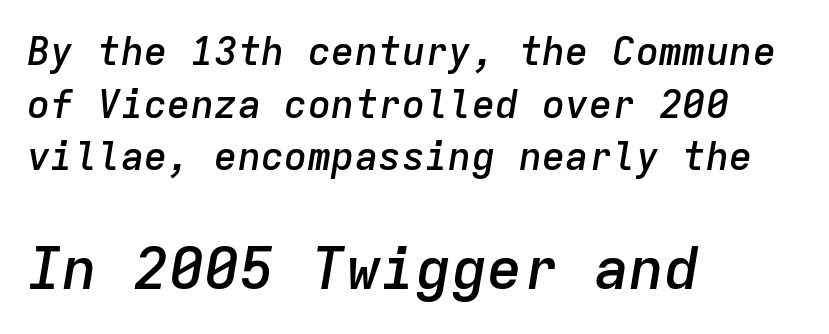
Letter spacing: default. The specimen omits any rule beneath the text block's lines. Compare the two chunks: the lower has the greater cap height. This is the in-between weight designers call semibold or demi. The letters march in equal steps, a hallmark of fixed-pitch type.
